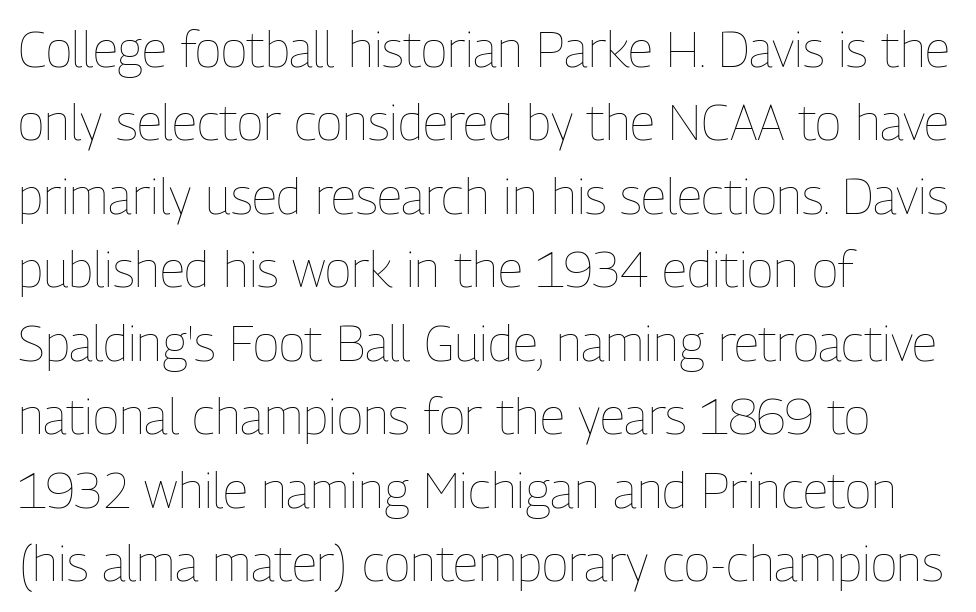
Q: Is the text bold? A: No.
Q: Is the text italic (slanted)? A: No, it is upright.
Q: Is the text underlined? A: No.
Q: How is the paragraph aligned? A: Left-aligned.
Q: Is the spacing between letters normal or unusually wide? A: Normal.
Q: Is the spacing between lines tight, normal or loose? A: Normal.
Q: Width (condensed, normal, or wide)? A: Condensed.
Q: Stroke contrast? A: Low.
Q: x-height? A: Medium.
Q: Monospaced? A: No.
